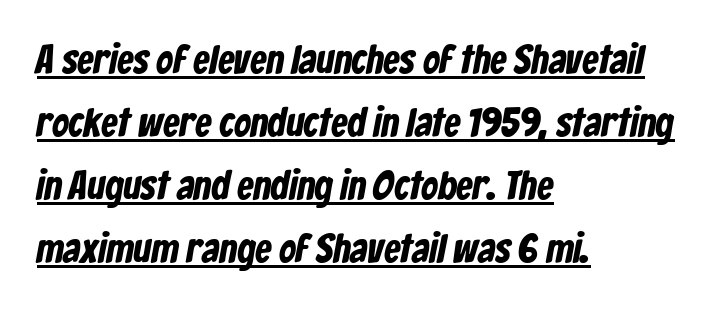
Proportional: the letters do not fall into vertical columns. Evenly set lines give the paragraph a standard silhouette. These lines keep a tight, regular rhythm from letter to letter. What decoration does the sample have? An underline. Teacher's note: observe the even left margin — that is flush-left alignment.
